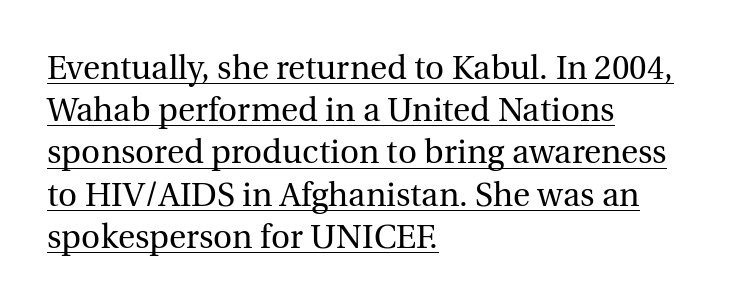
The image shows 33 px regular-weight serif type, upright; set left-aligned, normal line spacing (1.28x), normal letter spacing, underlined; a medium x-height.
